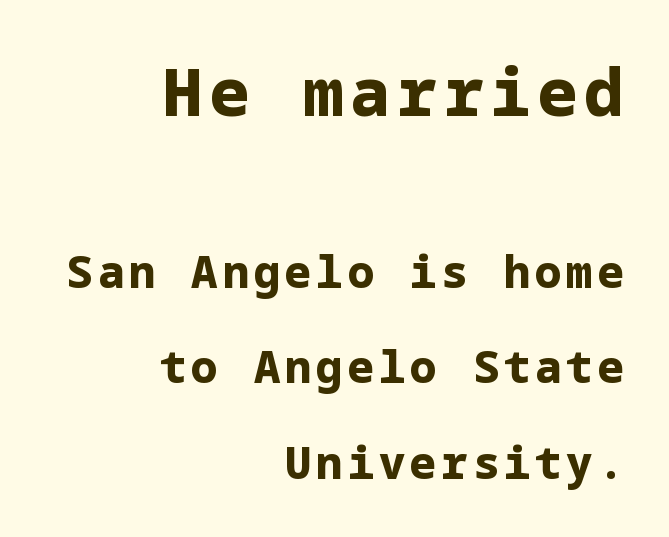
Q: Is the text bold? A: Yes.
Q: Is the text italic (slanted)? A: No, it is upright.
Q: Is the typeface a serif or a sans-serif typeface? A: Sans-serif.
Q: Is the text underlined? A: No.
Q: How is the paragraph aligned? A: Right-aligned.
Q: Is the spacing between lines tight, normal or loose? A: Loose.
Q: Which block of text is set in a larger size, the first (top) or the second (bottom)? A: The first (top) one.
Q: Width (condensed, normal, or wide)? A: Normal.
Q: Stroke contrast? A: Low.
Q: x-height? A: Medium.
